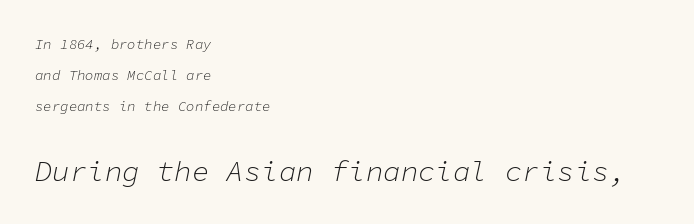
Q: Is the text bold? A: No.
Q: Is the text italic (slanted)? A: Yes, it leans right by about 11 degrees.
Q: Is the text underlined? A: No.
Q: How is the paragraph aligned? A: Left-aligned.
Q: Is the spacing between letters normal or unusually wide? A: Normal.
Q: Is the spacing between lines tight, normal or loose? A: Loose.
Q: Which block of text is set in a larger size, the first (top) or the second (bottom)? A: The second (bottom) one.
Q: Width (condensed, normal, or wide)? A: Normal.
Q: Stroke contrast? A: Low.
Q: x-height? A: Medium.
Q: Monospaced? A: Yes.
